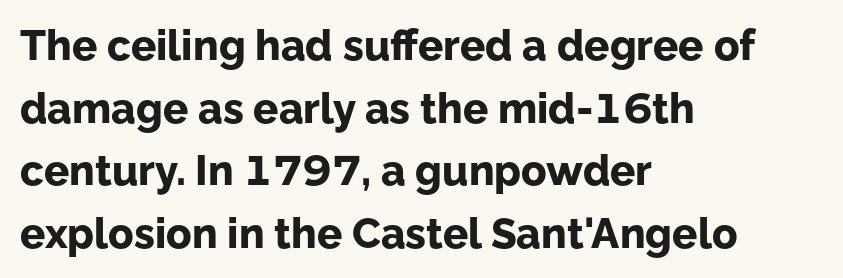
The lines in this sample share a left origin and differ only in where they stop. Check the space under the baseline: it is left empty. Is the letter spacing exaggerated? No — it looks like the ordinary default. The characters display no serif detailing; their extremities are plain. The block of text has a typical density, with ordinary space between rows.
